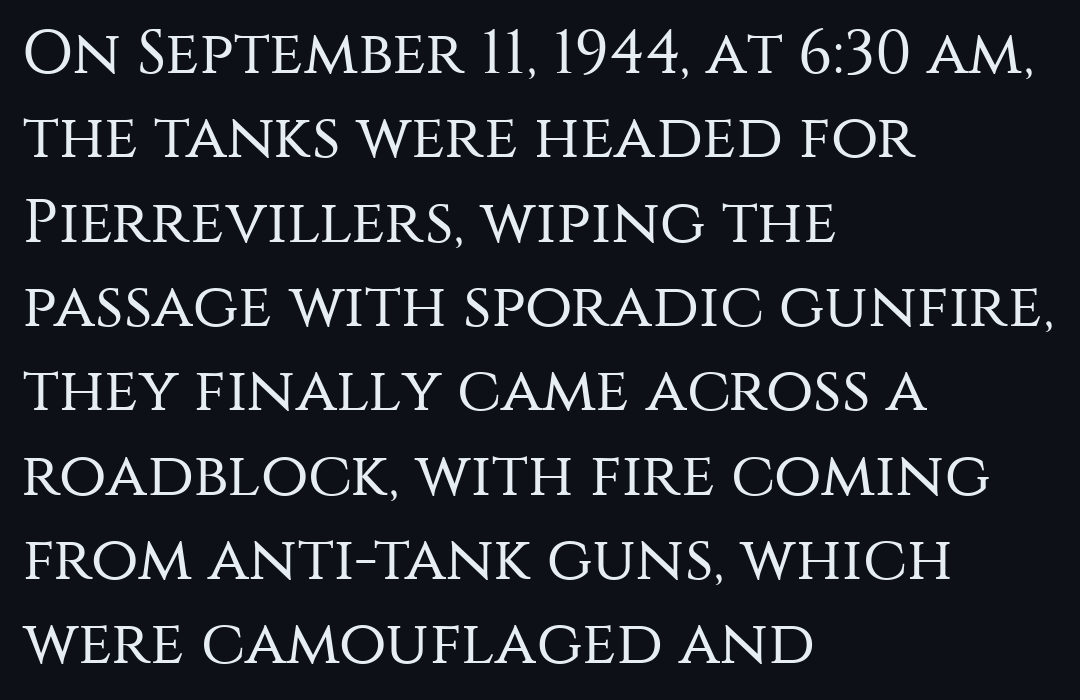
{"serif": "no", "italic": "no", "bold": "no", "weight": "regular", "width": "normal", "stroke_contrast": "medium", "x_height": "large", "monospaced": "no", "underline": "no", "align": "left", "line_spacing": "normal", "line_spacing_ratio": 1.36, "letter_spacing": "normal", "letter_spacing_em": 0.0, "glyph_px": 62}
